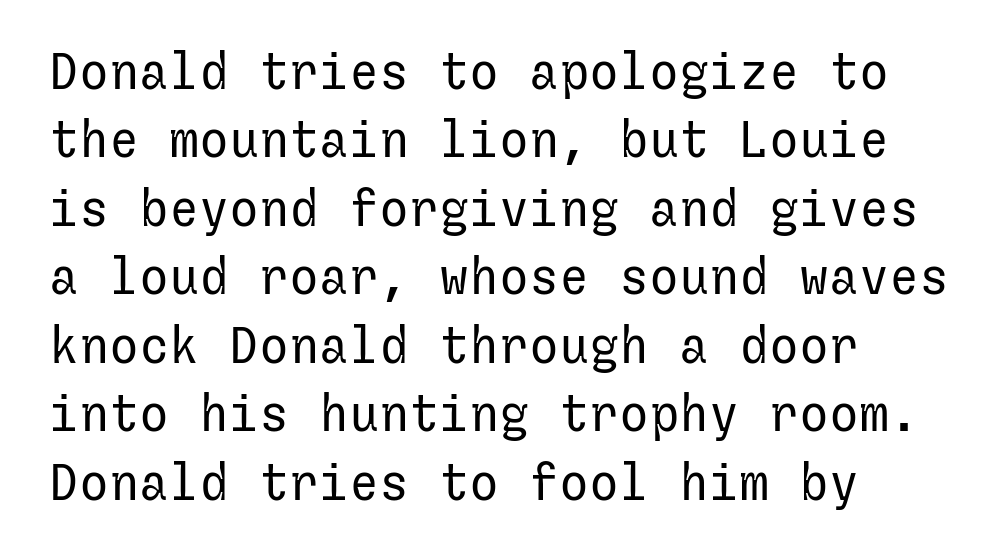
{"serif": "no", "italic": "no", "bold": "no", "weight": "regular", "width": "normal", "stroke_contrast": "low", "x_height": "medium", "underline": "no", "align": "left", "line_spacing": "normal", "line_spacing_ratio": 1.37, "letter_spacing": "normal", "letter_spacing_em": 0.0, "glyph_px": 50}
